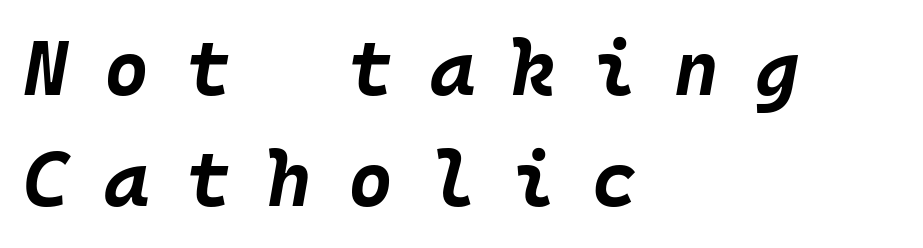
Q: Is the text bold? A: Yes.
Q: Is the text italic (slanted)? A: Yes, it leans right by about 10 degrees.
Q: Is the text underlined? A: No.
Q: How is the paragraph aligned? A: Left-aligned.
Q: Is the spacing between letters normal or unusually wide? A: Unusually wide.
Q: Is the spacing between lines tight, normal or loose? A: Normal.
Q: Width (condensed, normal, or wide)? A: Normal.
Q: Stroke contrast? A: Low.
Q: x-height? A: Large.
Q: Monospaced? A: Yes.
